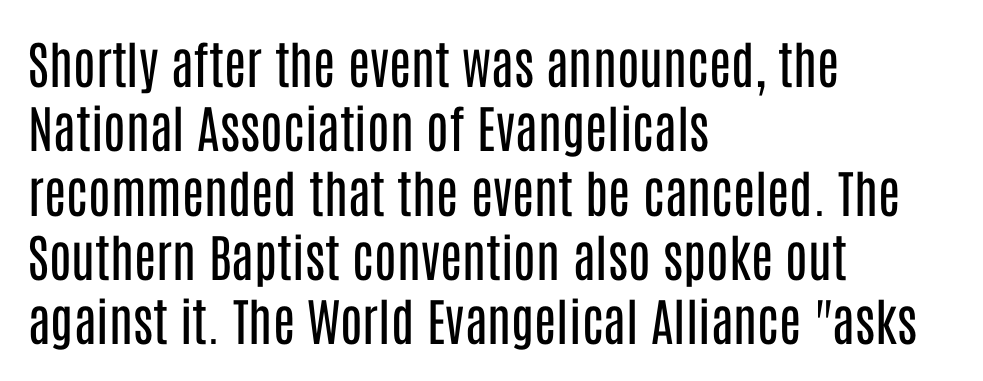
{"serif": "no", "italic": "no", "bold": "no", "weight": "regular", "width": "condensed", "stroke_contrast": "low", "x_height": "large", "monospaced": "no", "underline": "no", "align": "left", "line_spacing": "normal", "line_spacing_ratio": 1.26, "letter_spacing": "normal", "letter_spacing_em": 0.0, "glyph_px": 51}
